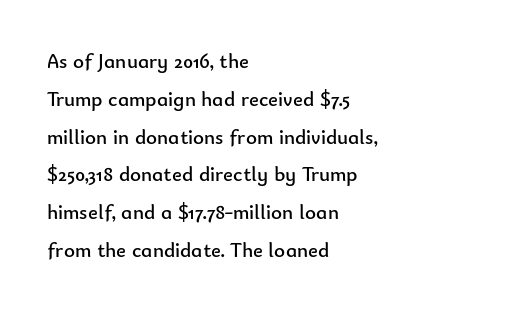
Words appear dense and cohesive because spacing is normal. This rendering features lettering with no underline. Think standard paragraph weight, or any step lighter than that. The paragraph shown leans on its left margin.
